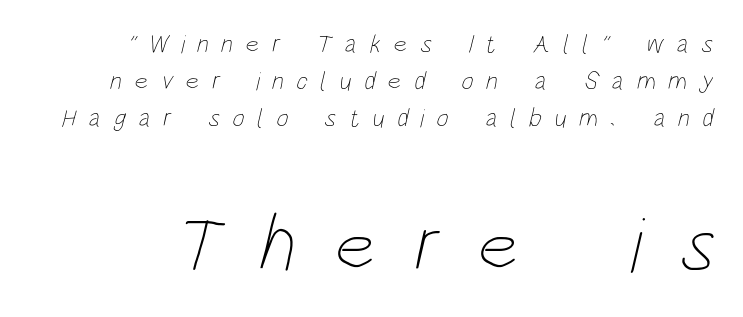
Q: Is the text bold? A: No.
Q: Is the text underlined? A: No.
Q: Is the spacing between letters normal or unusually wide? A: Unusually wide.
Q: Is the spacing between lines tight, normal or loose? A: Normal.
Q: Which block of text is set in a larger size, the first (top) or the second (bottom)? A: The second (bottom) one.
Q: Width (condensed, normal, or wide)? A: Condensed.
Q: Stroke contrast? A: Low.
Q: x-height? A: Large.
Q: Monospaced? A: No.
